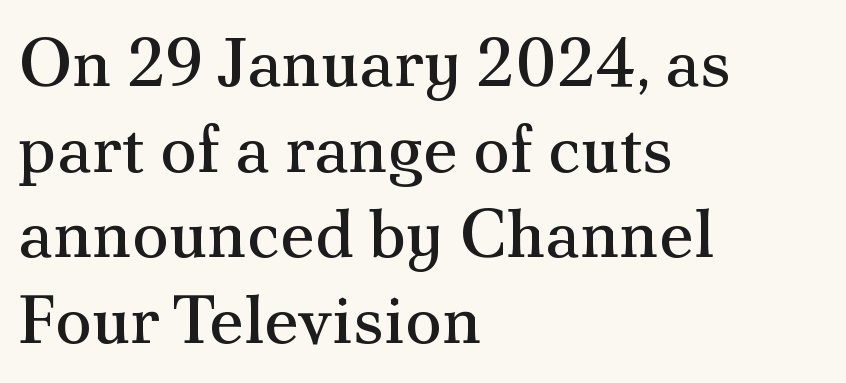
The image shows 68 px regular-weight serif type, upright; set left-aligned, normal line spacing (1.26x), normal letter spacing, not underlined; medium stroke contrast and a small x-height.
